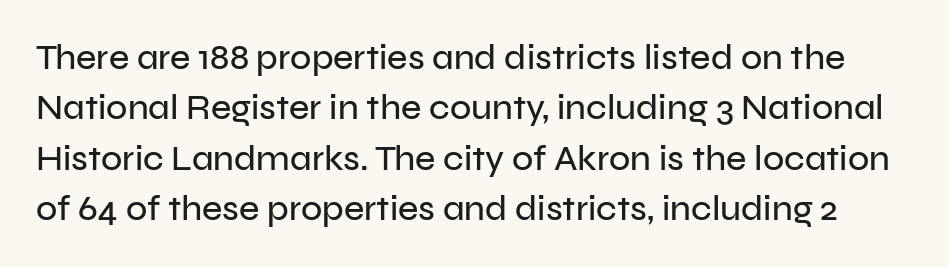
Vertical strokes here are truly vertical. Do the characters align in a grid? No, the font is proportional. No extra tracking has been applied to these lines. Check under the words: just untouched page. The rendering shows plain stroke endings on the letterforms — a sans-serif design.
